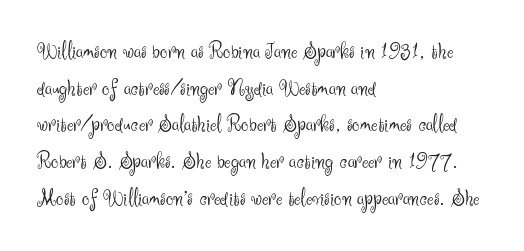
Standard letterfit; no display-style spreading of the glyphs. No chunkiness to these letters — they're not bold. This is roman type, the default non-slanted kind. Does the copy run flush right? No — it runs flush left.
